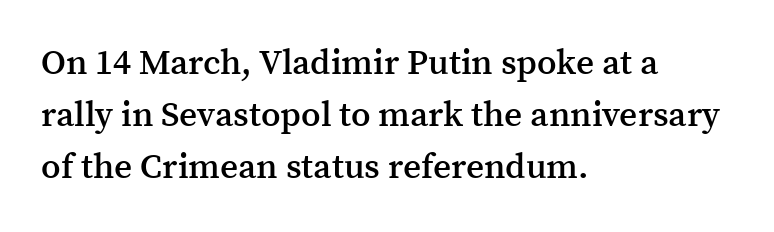
The characters display serif detailing at their extremities. Just letters on the line, the space beneath them empty. If you drew a line through each stem, it would be perfectly vertical. Varying glyph widths throughout — classic text-font behaviour.
